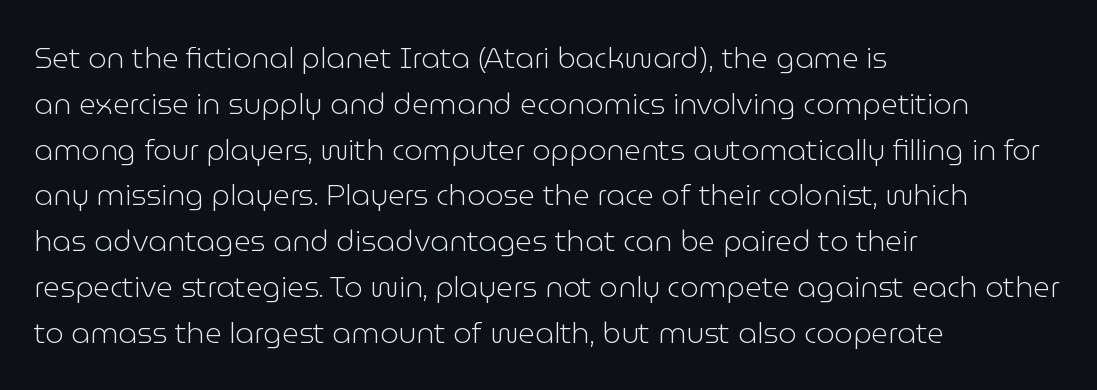
A typesetter would call this proportional, since set widths differ per character. This sample keeps an unexceptional amount of space between lines. The face used here is rendered with its standard letterfit. Where is the straight margin? On the left. The typeface chosen for these lines omits serifs. Unbolded letterforms with no extra heft.
